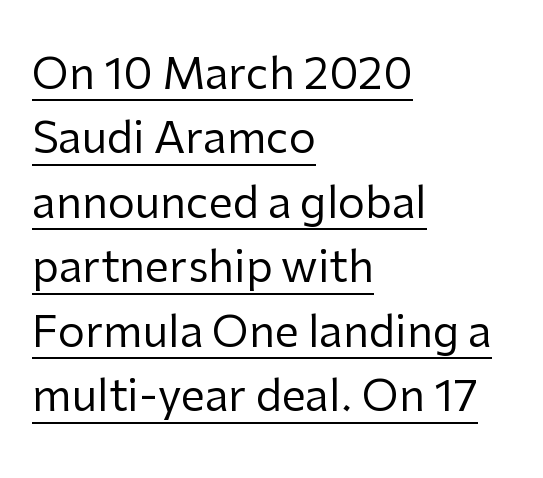
Where is the straight margin? On the left. This sample uses plain, unmodified letter spacing. This sample uses an upright cut, with every glyph sitting square on the baseline. Type style note: lacks serifs.
